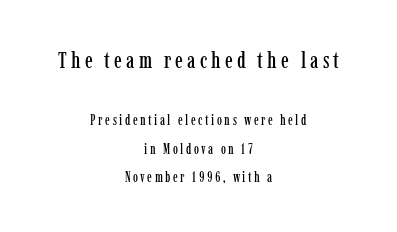
No italicization has been applied; the sample stays upright. Nobody drew a line under any word here. The composition opens big and finishes small. Where is the straight margin? There isn't one; the lines are centered.
